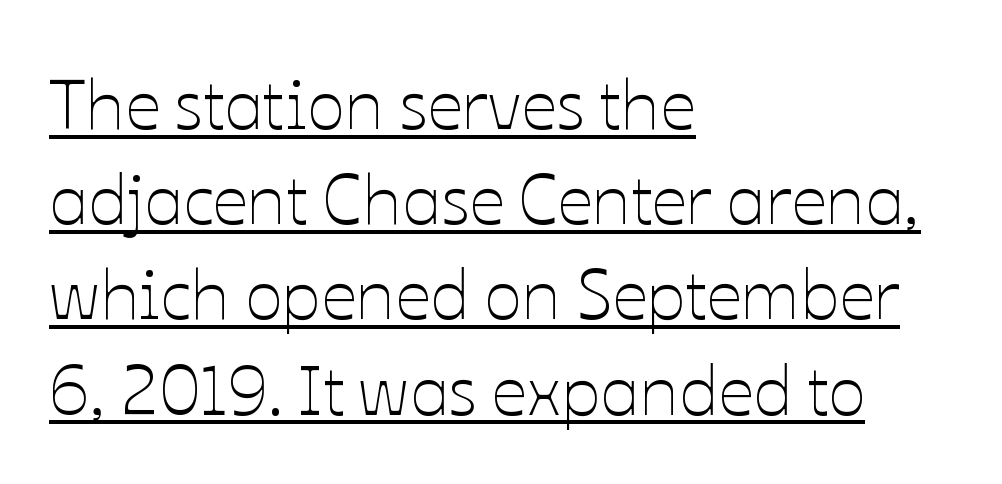
Q: Is the text bold? A: No.
Q: Is the text italic (slanted)? A: No, it is upright.
Q: Is the text underlined? A: Yes.
Q: How is the paragraph aligned? A: Left-aligned.
Q: Is the spacing between letters normal or unusually wide? A: Normal.
Q: Is the spacing between lines tight, normal or loose? A: Normal.
Q: Width (condensed, normal, or wide)? A: Normal.
Q: Stroke contrast? A: Low.
Q: x-height? A: Medium.
Q: Monospaced? A: No.
